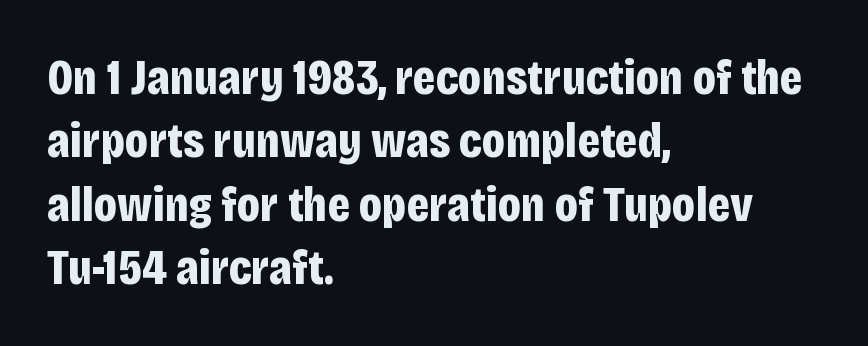
A typesetter would call this proportional, since set widths differ per character. This sample keeps an unexceptional amount of space between lines. The typesetter chose a ragged-right arrangement here. The rendering uses a bold face; every stroke is thick and dark. Nope, no serifs anywhere on these letters. The space directly below the letters is spotless.
